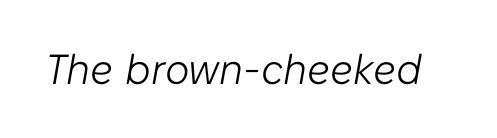
Underlining? Definitely not there. Each letter keeps its own natural width here, so spacing adapts to shape. The font sits on the lighter half of the weight spectrum, regular included. The face used here is rendered with its standard letterfit. The face used here has a pronounced slope to its letters.
